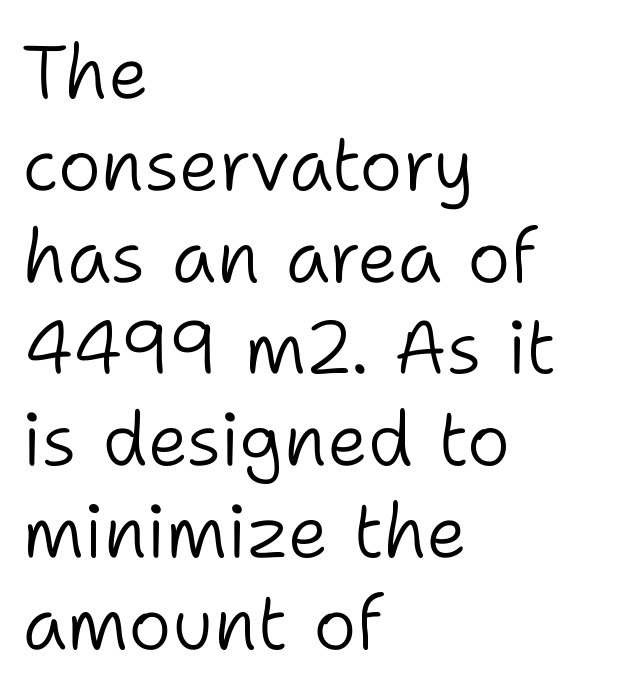
The image shows 74 px light sans-serif type, upright; set left-aligned, line spacing 1.24x, normal letter spacing, not underlined; low stroke contrast and a medium x-height.
